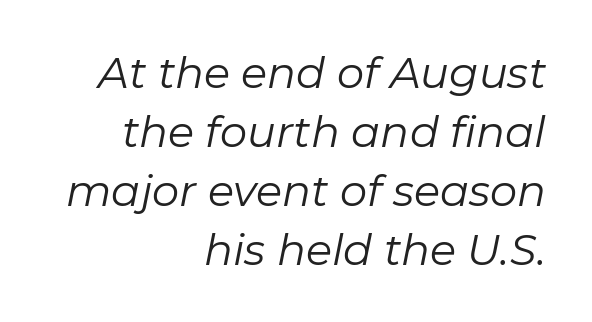
The image shows 43 px regular-weight type, italic (leaning right); set right-aligned, normal line spacing (1.37x), normal letter spacing, not underlined; low stroke contrast and a medium x-height.
